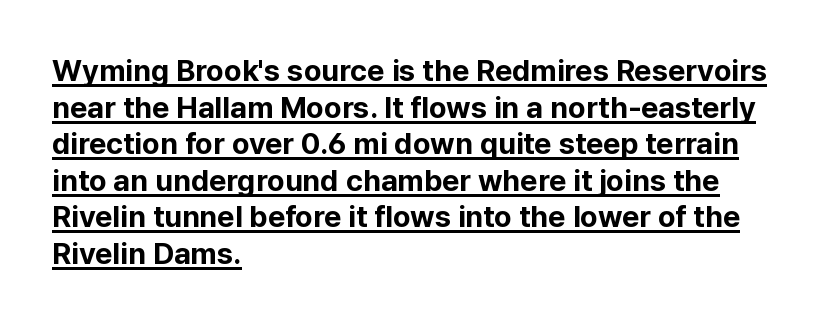
Character widths vary here, with narrow letters taking less room than wide ones. Ordinary non-slanted type is in use. Bold? Absolutely — the strokes are thick and heavy. A typesetter would call this zero additional tracking.
